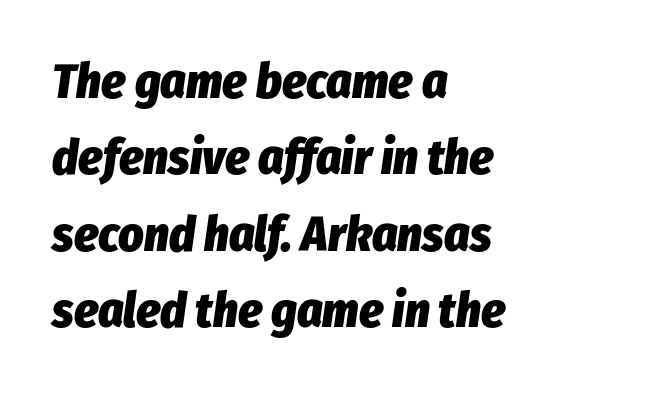
{"italic": "yes", "lean": "right", "slant_degrees": 8, "bold": "yes", "weight": "heavy", "width": "condensed", "stroke_contrast": "low", "x_height": "medium", "monospaced": "no", "underline": "no", "align": "left", "line_spacing": "normal", "line_spacing_ratio": 1.56, "letter_spacing": "normal", "letter_spacing_em": 0.0, "glyph_px": 49}
